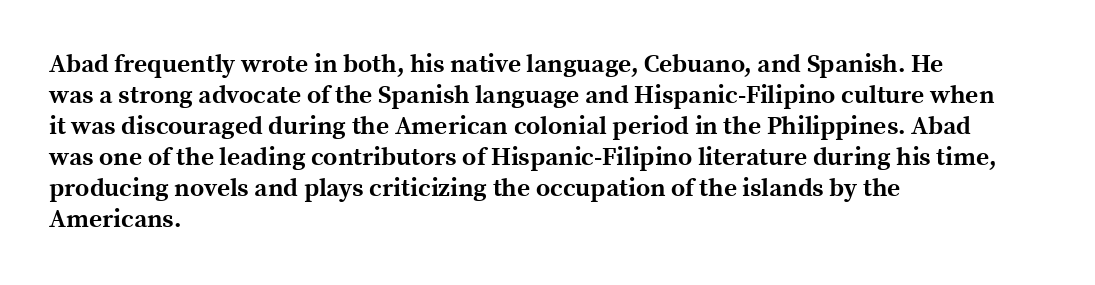
Q: Is the text bold? A: Yes.
Q: Is the text italic (slanted)? A: No, it is upright.
Q: Is the text underlined? A: No.
Q: How is the paragraph aligned? A: Left-aligned.
Q: Is the spacing between letters normal or unusually wide? A: Normal.
